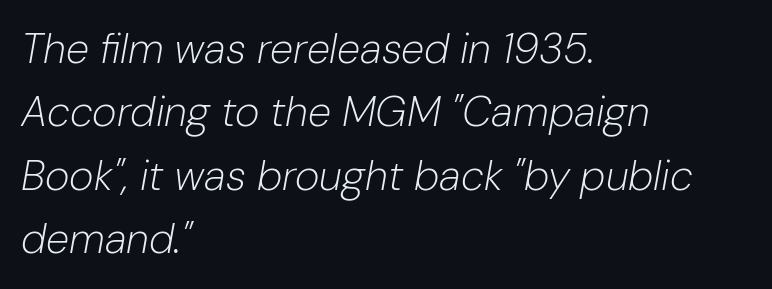
Q: Is the text bold? A: No.
Q: Is the text italic (slanted)? A: Yes, it leans right by about 10 degrees.
Q: Is the text underlined? A: No.
Q: How is the paragraph aligned? A: Left-aligned.
Q: Is the spacing between letters normal or unusually wide? A: Normal.
Q: Is the spacing between lines tight, normal or loose? A: Normal.
Q: Width (condensed, normal, or wide)? A: Normal.
Q: Stroke contrast? A: Low.
Q: x-height? A: Medium.
Q: Monospaced? A: No.
